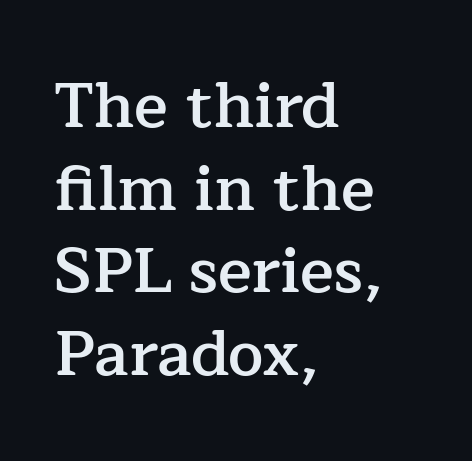
No word sits above an underline. Do the letters lean? They stand straight. The letters carry serifs — small finishing strokes at the ends of their stems. The type is set solid horizontally, with unmodified tracking. Regular leading. A somewhat darkened texture: the type is semibold rather than bold.
